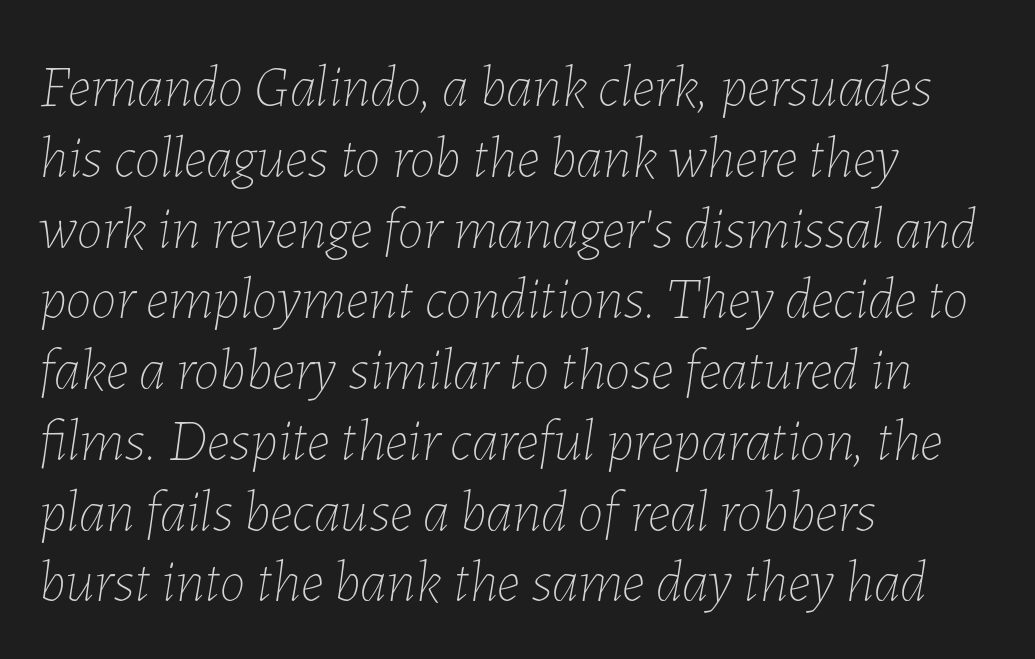
Q: Is the text bold? A: No.
Q: Is the text italic (slanted)? A: Yes, it leans right by about 7 degrees.
Q: Is the text underlined? A: No.
Q: How is the paragraph aligned? A: Left-aligned.
Q: Is the spacing between letters normal or unusually wide? A: Normal.
Q: Width (condensed, normal, or wide)? A: Normal.
Q: Stroke contrast? A: Low.
Q: x-height? A: Medium.
Q: Monospaced? A: No.
